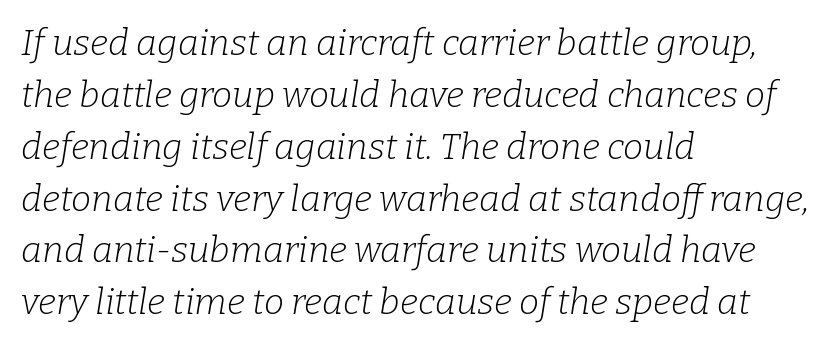
The image shows 36 px light serif type, italic (leaning right); set left-aligned, normal line spacing (1.44x), normal letter spacing, not underlined; low stroke contrast and a medium x-height.
